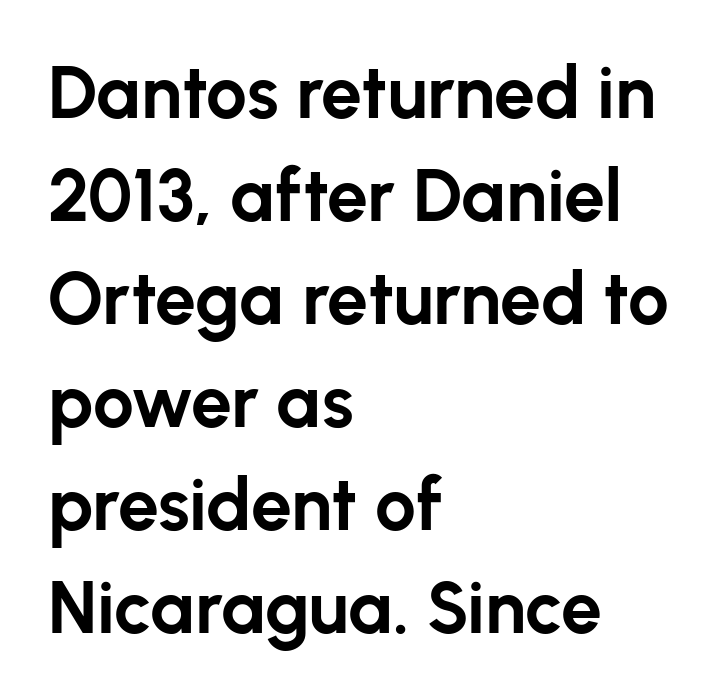
Q: Is the text bold? A: Yes.
Q: Is the text italic (slanted)? A: No, it is upright.
Q: Is the typeface a serif or a sans-serif typeface? A: Sans-serif.
Q: Is the text underlined? A: No.
Q: How is the paragraph aligned? A: Left-aligned.
Q: Is the spacing between letters normal or unusually wide? A: Normal.
Q: Is the spacing between lines tight, normal or loose? A: Normal.
Q: Width (condensed, normal, or wide)? A: Normal.
Q: Stroke contrast? A: Low.
Q: x-height? A: Medium.
Q: Monospaced? A: No.
